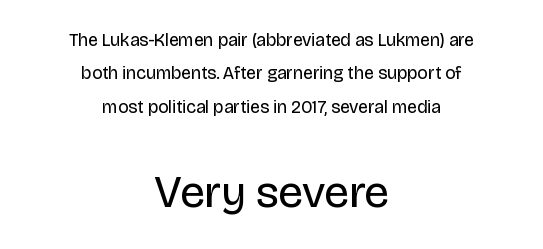
{"serif": "no", "italic": "no", "bold": "no", "weight": "regular", "width": "normal", "stroke_contrast": "low", "x_height": "large", "monospaced": "no", "underline": "no", "align": "center", "line_spacing_ratio": 1.85, "letter_spacing": "normal", "letter_spacing_em": 0.0, "larger_block": "second", "size_ratio": 2.5, "glyph_px": 45}
